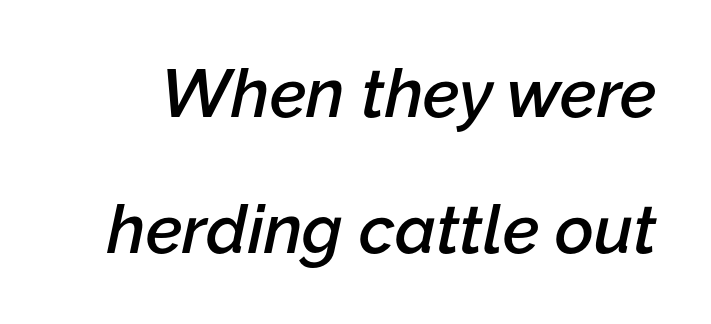
{"italic": "yes", "lean": "right", "slant_degrees": 12, "bold": "semi", "weight": "semibold", "width": "normal", "stroke_contrast": "low", "x_height": "medium", "monospaced": "no", "underline": "no", "line_spacing": "loose", "line_spacing_ratio": 2.03, "letter_spacing": "normal", "letter_spacing_em": 0.0, "glyph_px": 67}
